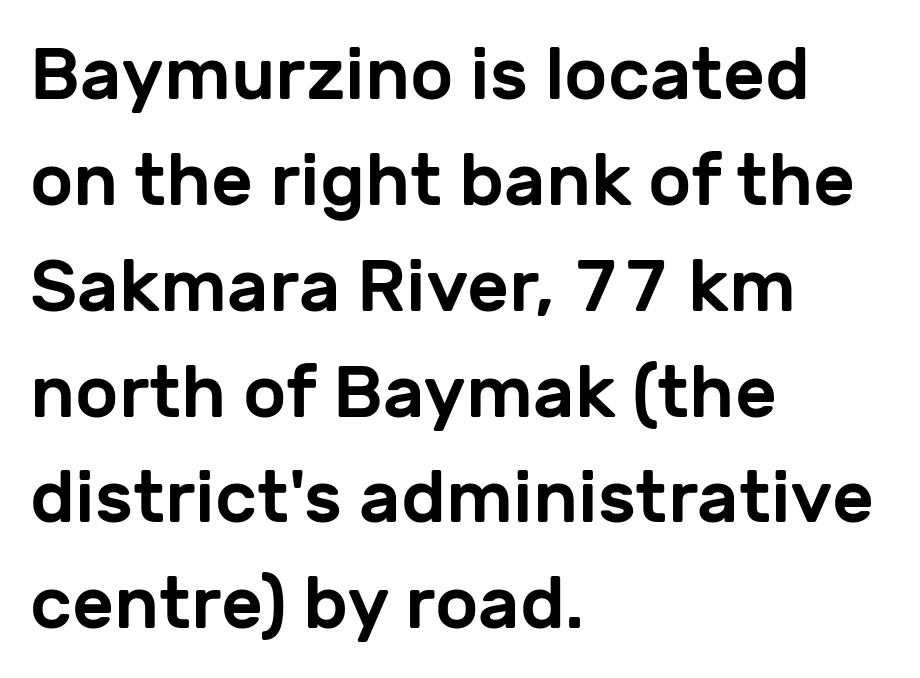
The image shows 73 px sans-serif type, upright; set left-aligned, normal line spacing (1.45x), normal letter spacing, not underlined; low stroke contrast and a medium x-height.
